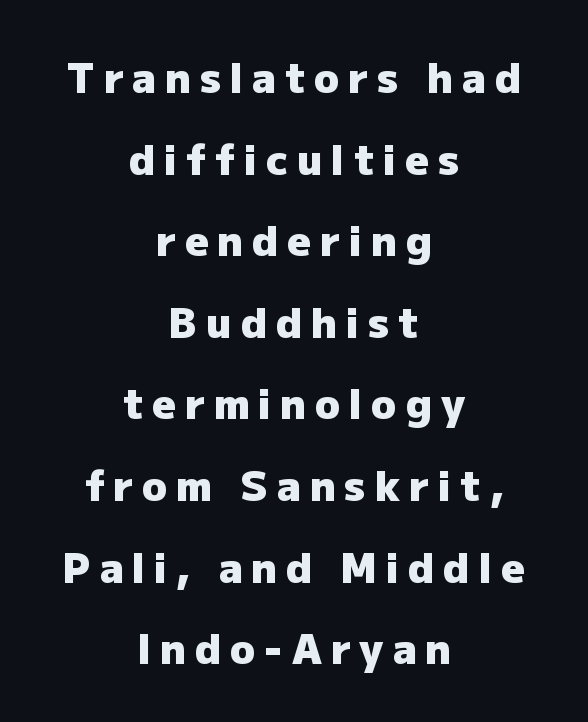
Q: Is the text bold? A: Yes.
Q: Is the text italic (slanted)? A: No, it is upright.
Q: Is the typeface a serif or a sans-serif typeface? A: Sans-serif.
Q: Is the text underlined? A: No.
Q: How is the paragraph aligned? A: Centered.
Q: Is the spacing between letters normal or unusually wide? A: Unusually wide.
Q: Is the spacing between lines tight, normal or loose? A: Loose.
Q: Width (condensed, normal, or wide)? A: Normal.
Q: Stroke contrast? A: Low.
Q: x-height? A: Medium.
Q: Monospaced? A: No.
